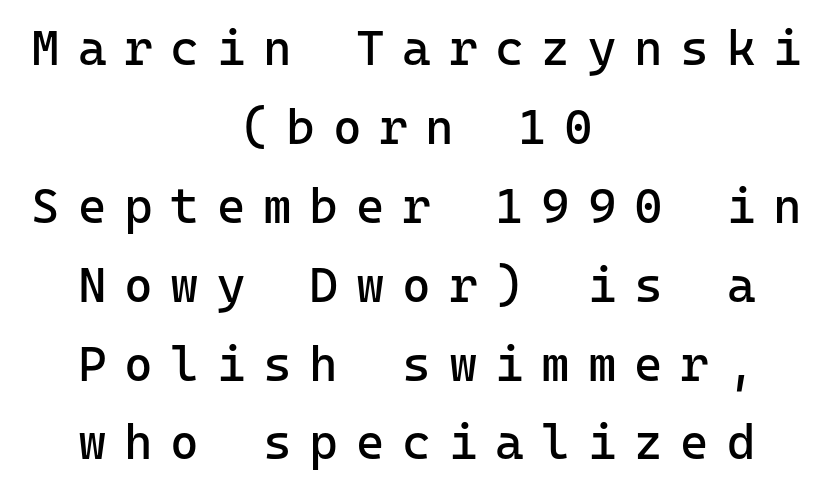
Here the designer chose a console-style face with uniform glyph widths. Any mark beneath the type? The region is blank. The lettering holds an erect, upright posture throughout. Is the block centered? Yes — each line is placed symmetrically about the middle. The text was rendered using a sans face with plain stroke endings.
